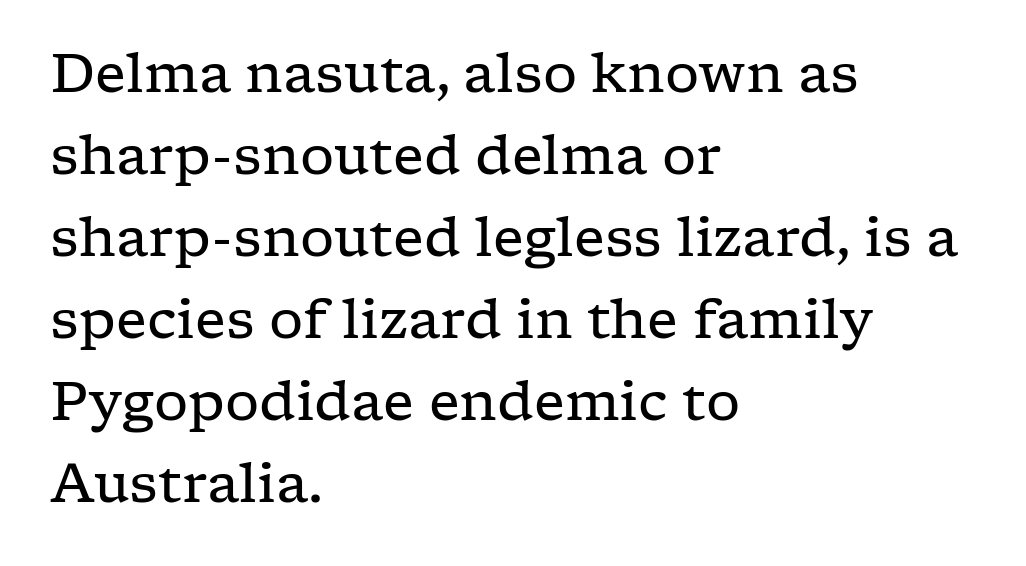
{"serif": "yes", "italic": "no", "bold": "no", "weight": "regular", "width": "wide", "stroke_contrast": "low", "x_height": "medium", "monospaced": "no", "underline": "no", "align": "left", "line_spacing": "normal", "line_spacing_ratio": 1.52, "letter_spacing": "normal", "letter_spacing_em": 0.0, "glyph_px": 54}
